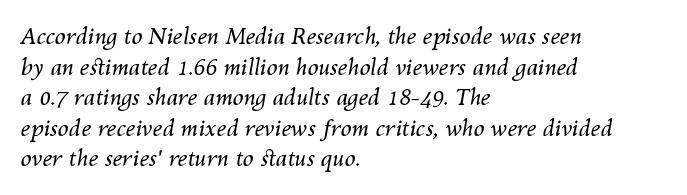
Q: Is the text bold? A: No.
Q: Is the text italic (slanted)? A: Yes, it leans right by about 10 degrees.
Q: Is the text underlined? A: No.
Q: How is the paragraph aligned? A: Left-aligned.
Q: Is the spacing between letters normal or unusually wide? A: Normal.
Q: Is the spacing between lines tight, normal or loose? A: Normal.
